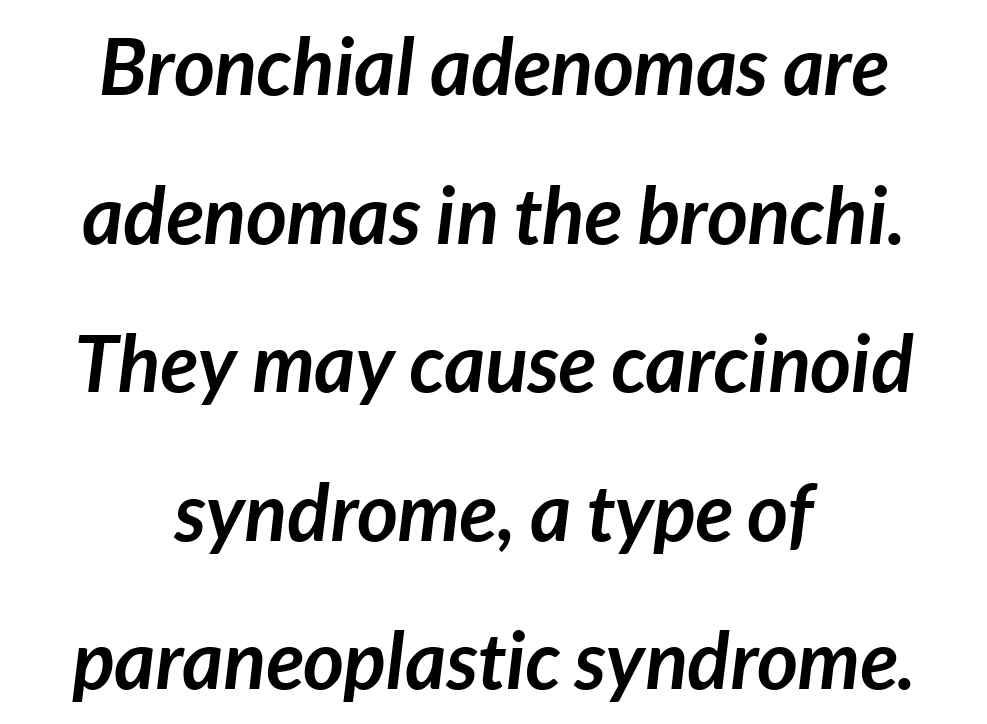
{"italic": "yes", "lean": "right", "slant_degrees": 7, "bold": "yes", "weight": "semibold", "width": "normal", "stroke_contrast": "low", "x_height": "medium", "monospaced": "no", "underline": "no", "align": "center", "line_spacing_ratio": 1.88, "letter_spacing": "normal", "letter_spacing_em": 0.0, "glyph_px": 79}
